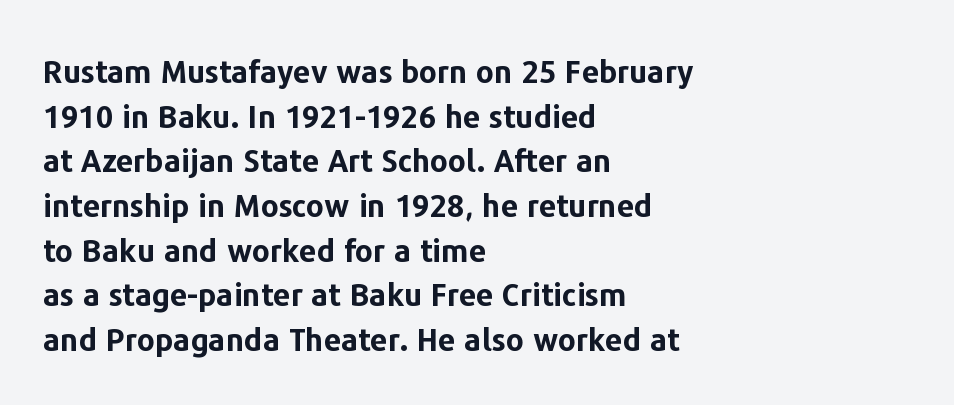
Q: Is the text bold? A: Yes.
Q: Is the text italic (slanted)? A: No, it is upright.
Q: Is the typeface a serif or a sans-serif typeface? A: Sans-serif.
Q: Is the text underlined? A: No.
Q: How is the paragraph aligned? A: Left-aligned.
Q: Is the spacing between letters normal or unusually wide? A: Normal.
Q: Is the spacing between lines tight, normal or loose? A: Normal.
Q: Width (condensed, normal, or wide)? A: Normal.
Q: Stroke contrast? A: Low.
Q: x-height? A: Medium.
Q: Monospaced? A: No.
